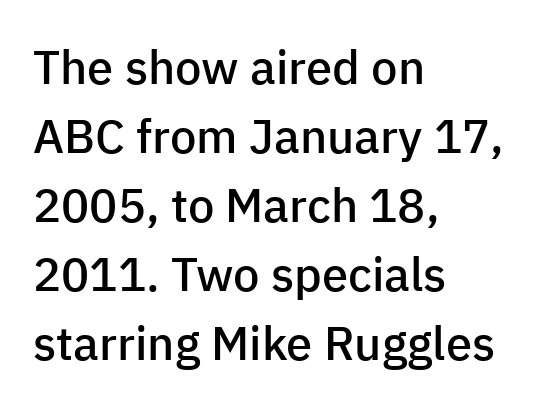
Q: Is the text bold? A: Semi-bold.
Q: Is the text italic (slanted)? A: No, it is upright.
Q: Is the typeface a serif or a sans-serif typeface? A: Sans-serif.
Q: Is the text underlined? A: No.
Q: How is the paragraph aligned? A: Left-aligned.
Q: Is the spacing between letters normal or unusually wide? A: Normal.
Q: Is the spacing between lines tight, normal or loose? A: Normal.
Q: Width (condensed, normal, or wide)? A: Normal.
Q: Stroke contrast? A: Low.
Q: x-height? A: Medium.
Q: Monospaced? A: No.
